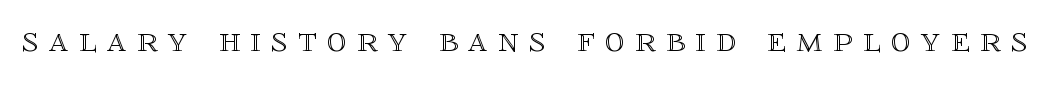
{"italic": "no", "width": "normal", "x_height": "large", "monospaced": "no", "underline": "no", "letter_spacing": "wide", "letter_spacing_em": 0.28, "glyph_px": 38}
